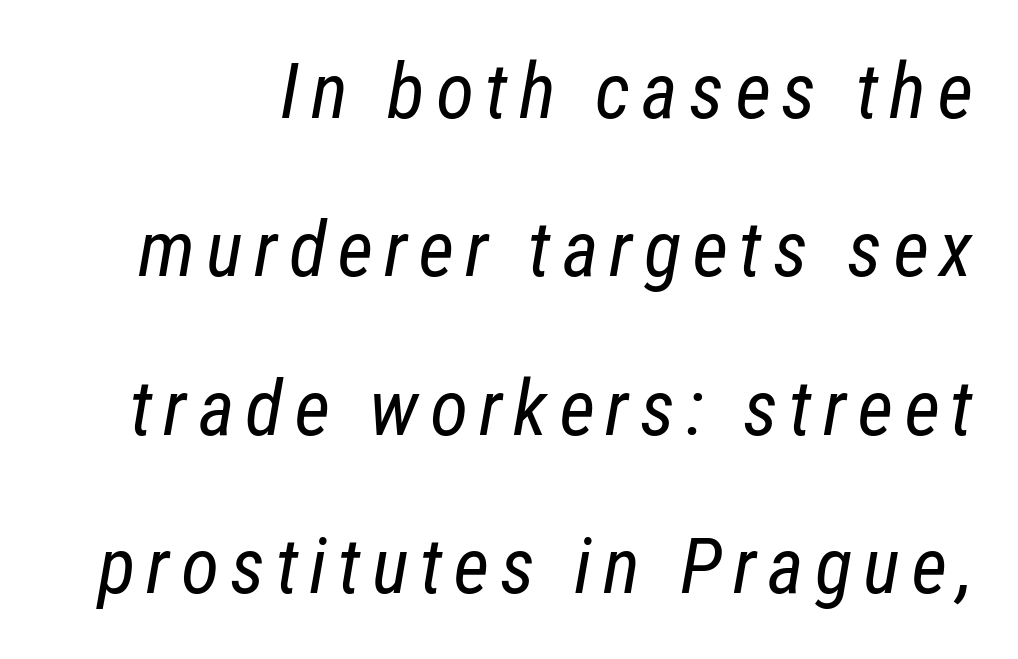
The image shows 78 px regular-weight, condensed type, italic (leaning right); set loose line spacing (2.03x), not underlined; low stroke contrast and a medium x-height.
